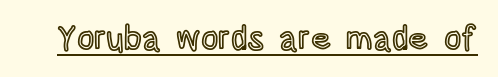
Q: Is the text italic (slanted)? A: No, it is upright.
Q: Is the text underlined? A: Yes.
Q: Is the spacing between letters normal or unusually wide? A: Normal.
Q: Width (condensed, normal, or wide)? A: Condensed.
Q: x-height? A: Large.
Q: Monospaced? A: No.
